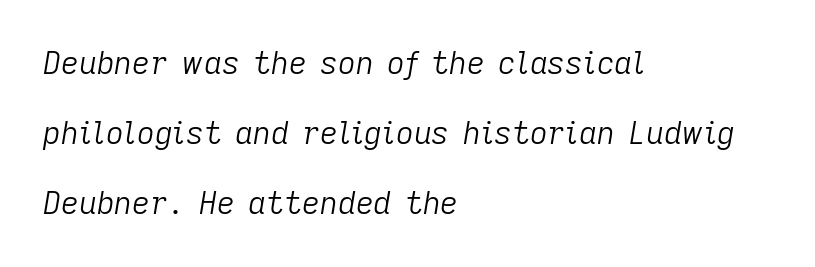
The image shows 31 px light type, italic (leaning right); set left-aligned, loose line spacing (2.26x), normal letter spacing, not underlined; low stroke contrast and a medium x-height.
